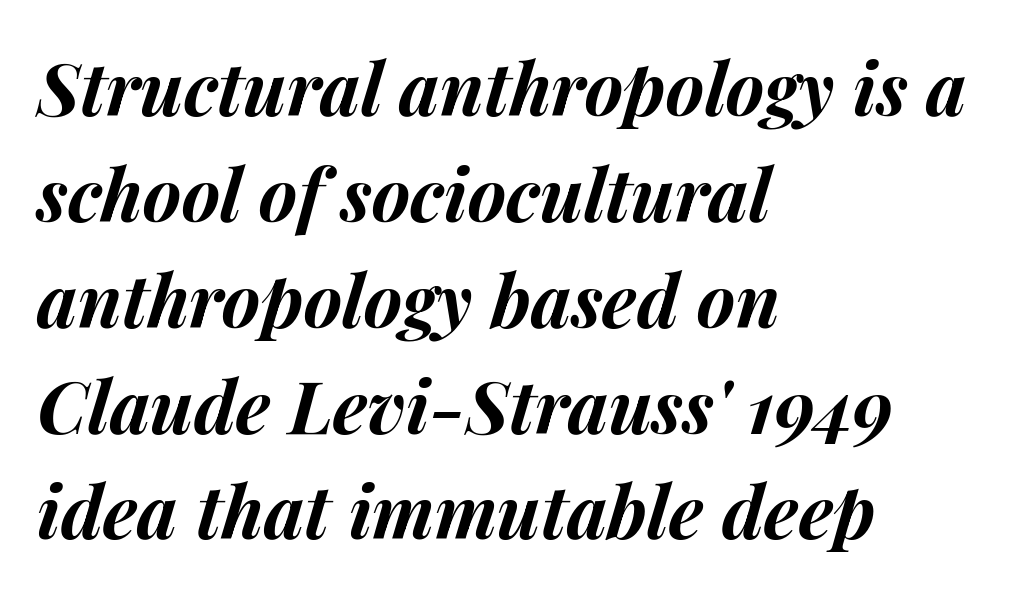
Q: Is the text bold? A: Yes.
Q: Is the text italic (slanted)? A: Yes, it leans right by about 14 degrees.
Q: Is the text underlined? A: No.
Q: How is the paragraph aligned? A: Left-aligned.
Q: Is the spacing between letters normal or unusually wide? A: Normal.
Q: Is the spacing between lines tight, normal or loose? A: Normal.
Q: Width (condensed, normal, or wide)? A: Normal.
Q: Stroke contrast? A: Medium.
Q: x-height? A: Medium.
Q: Monospaced? A: No.
